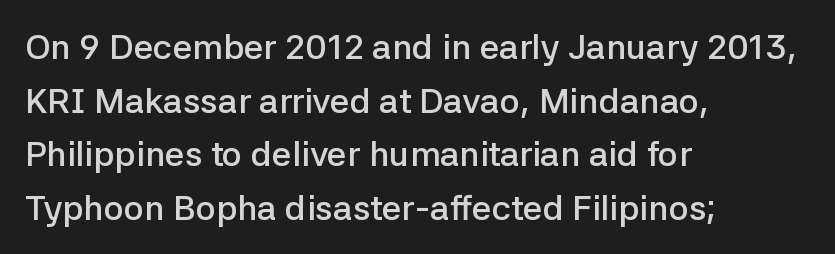
Line spacing here is normal. Just letters on the line, the space beneath them empty. These lines were composed using upright roman letters. The lines in this sample share a left origin and differ only in where they stop. Examine the stroke ends and you'll find no serifs.
